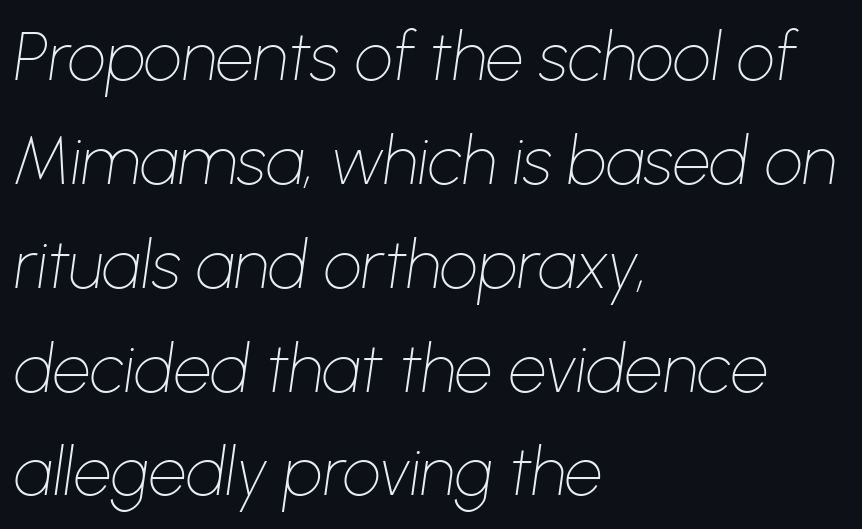
The image shows 67 px thin type, italic (leaning right); set left-aligned, normal line spacing (1.55x), normal letter spacing, not underlined; low stroke contrast and a medium x-height.
